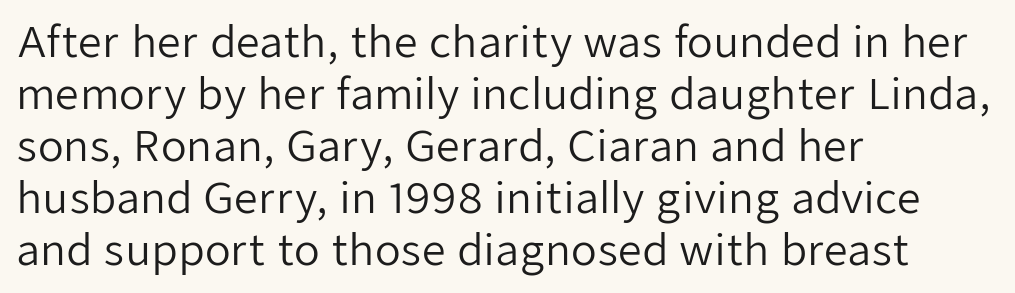
The image shows 42 px regular-weight sans-serif type, upright; set left-aligned, line spacing 1.24x, normal letter spacing, not underlined; low stroke contrast and a medium x-height.
